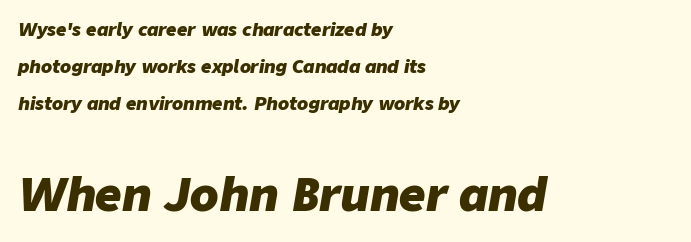
The rendering keeps characters at their native spacing. Observe the lean: these are italic letterforms. The passage shown begins with its smaller block and ends with its larger one. Here the designer chose a conventional face with non-uniform glyph widths. Emphasis by weight is at full strength: bold.
